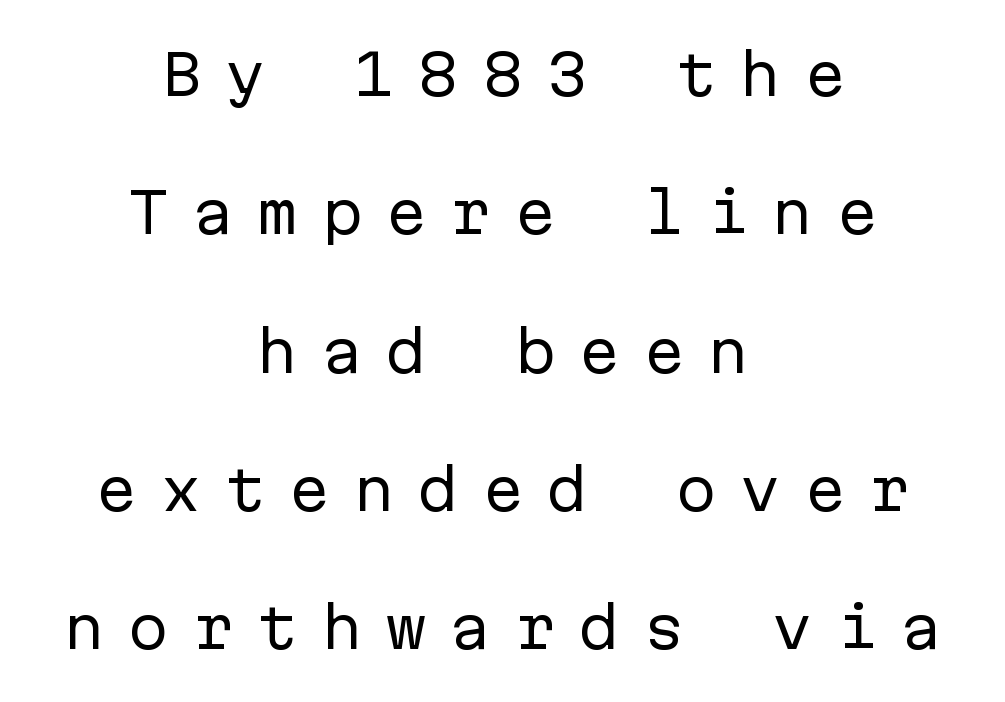
This reads as an unemphasized weight, regular at the heaviest. Each letter, wide or thin by design, is forced into the same width here. This rendering widens character spacing well past its baseline value. Nothing sits at the stroke ends, so this counts as sans-serif. This is roman type, the default non-slanted kind. Neither beginnings nor endings align; midpoints do.
